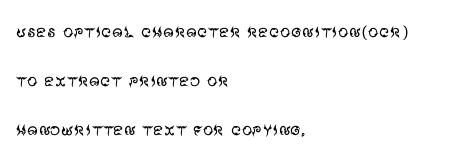
{"italic": "no", "bold": "no", "underline": "no", "align": "left", "line_spacing": "loose", "line_spacing_ratio": 2.34, "letter_spacing": "normal", "letter_spacing_em": 0.0, "glyph_px": 21}
